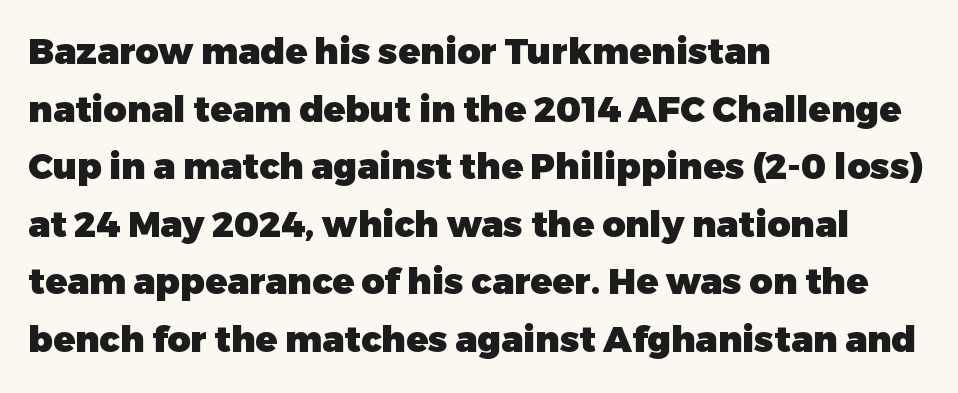
The image shows 36 px heavy sans-serif type, upright; set left-aligned, normal line spacing (1.6x), normal letter spacing, not underlined; low stroke contrast and a medium x-height.
